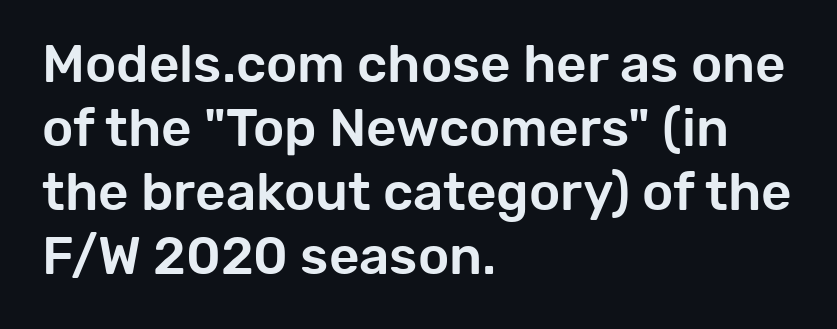
The image shows 53 px sans-serif type, upright; set left-aligned, line spacing 1.21x, normal letter spacing, not underlined; low stroke contrast and a medium x-height.
